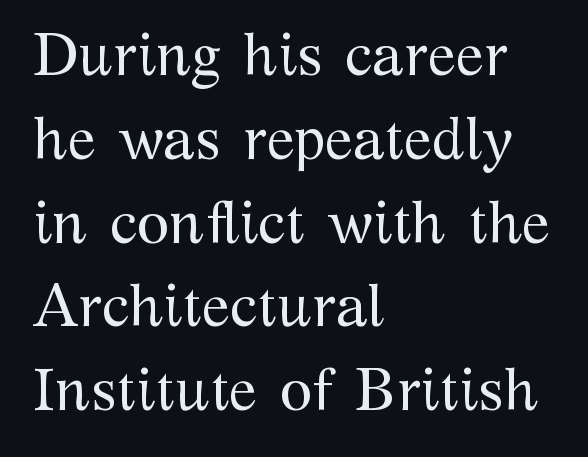
Q: Is the text bold? A: No.
Q: Is the text italic (slanted)? A: No, it is upright.
Q: Is the typeface a serif or a sans-serif typeface? A: Serif.
Q: Is the text underlined? A: No.
Q: How is the paragraph aligned? A: Left-aligned.
Q: Is the spacing between letters normal or unusually wide? A: Normal.
Q: Is the spacing between lines tight, normal or loose? A: Normal.
Q: Width (condensed, normal, or wide)? A: Normal.
Q: Stroke contrast? A: Medium.
Q: x-height? A: Medium.
Q: Monospaced? A: No.
